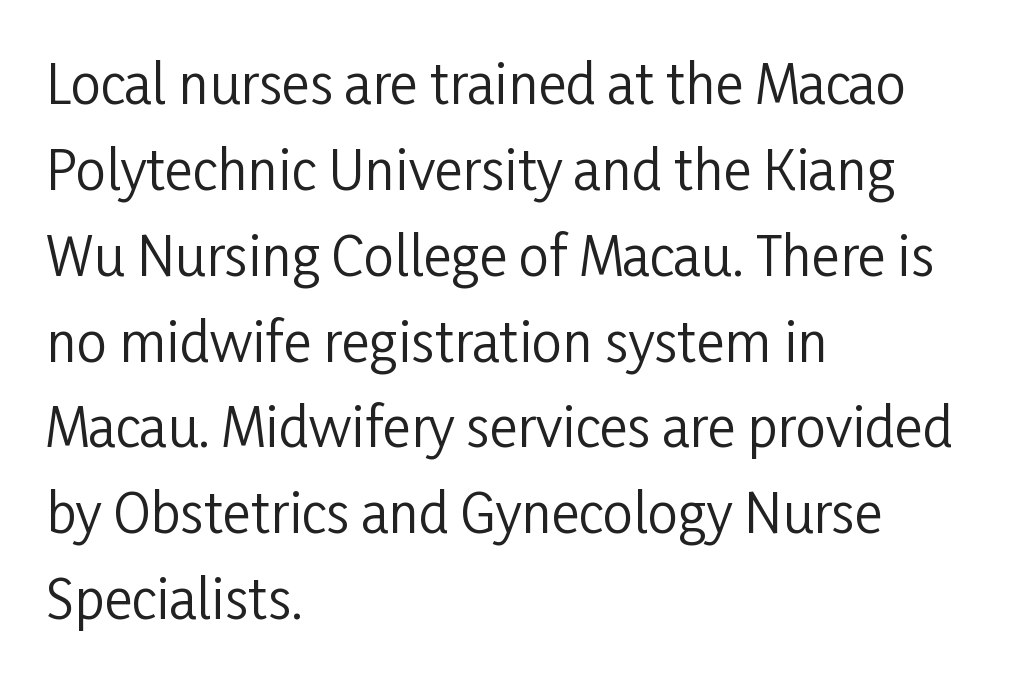
The image shows 54 px regular-weight, condensed sans-serif type, upright; set left-aligned, normal line spacing (1.59x), normal letter spacing, not underlined; low stroke contrast and a medium x-height.
